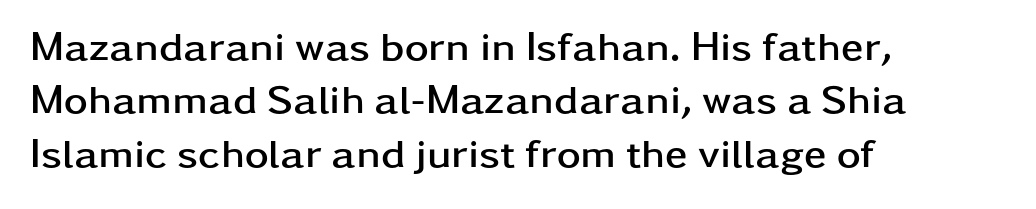
The image shows 41 px semibold, wide sans-serif type, upright; set left-aligned, normal line spacing (1.3x), normal letter spacing, not underlined; low stroke contrast and a medium x-height.
